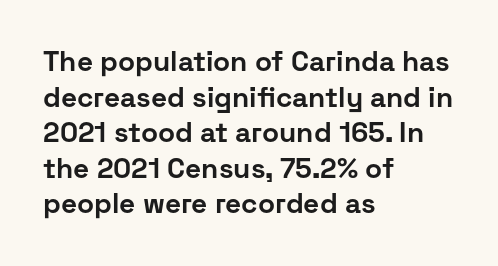
{"serif": "no", "italic": "no", "bold": "yes", "weight": "bold", "width": "normal", "stroke_contrast": "low", "x_height": "medium", "monospaced": "no", "underline": "no", "align": "left", "line_spacing": "normal", "line_spacing_ratio": 1.27, "letter_spacing": "normal", "letter_spacing_em": 0.0, "glyph_px": 28}
